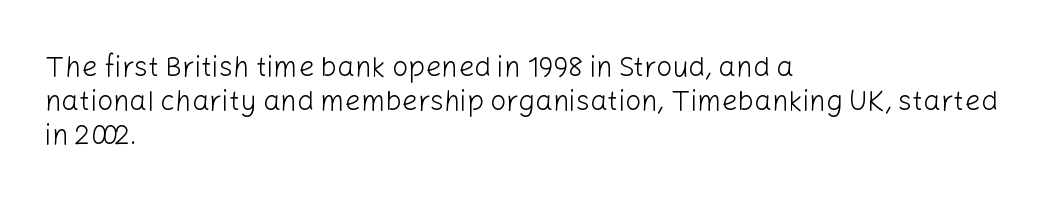
The image shows 28 px light sans-serif type, upright; set left-aligned, line spacing 1.22x, normal letter spacing, not underlined; low stroke contrast and a medium x-height.
